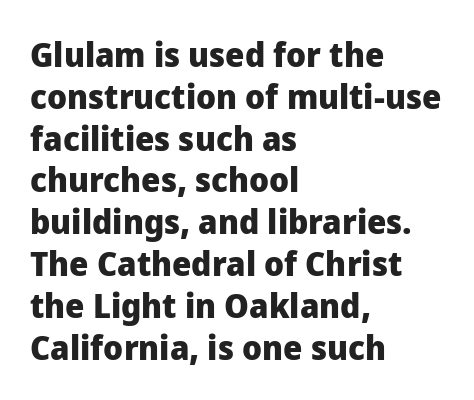
The image shows 34 px heavy sans-serif type, upright; set left-aligned, line spacing 1.23x, normal letter spacing, not underlined; low stroke contrast and a medium x-height.
